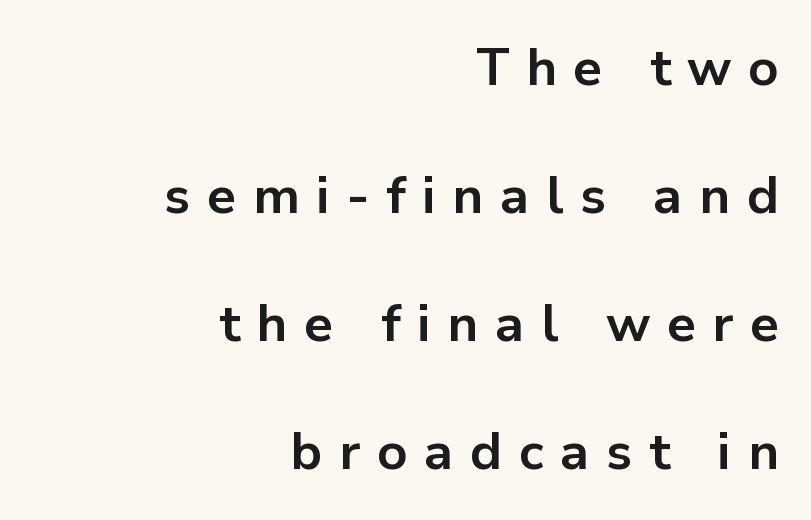
The image shows 52 px bold sans-serif type, upright; set right-aligned, loose line spacing (2.46x), unusually wide letter spacing (+0.32 em), not underlined; low stroke contrast and a medium x-height.
